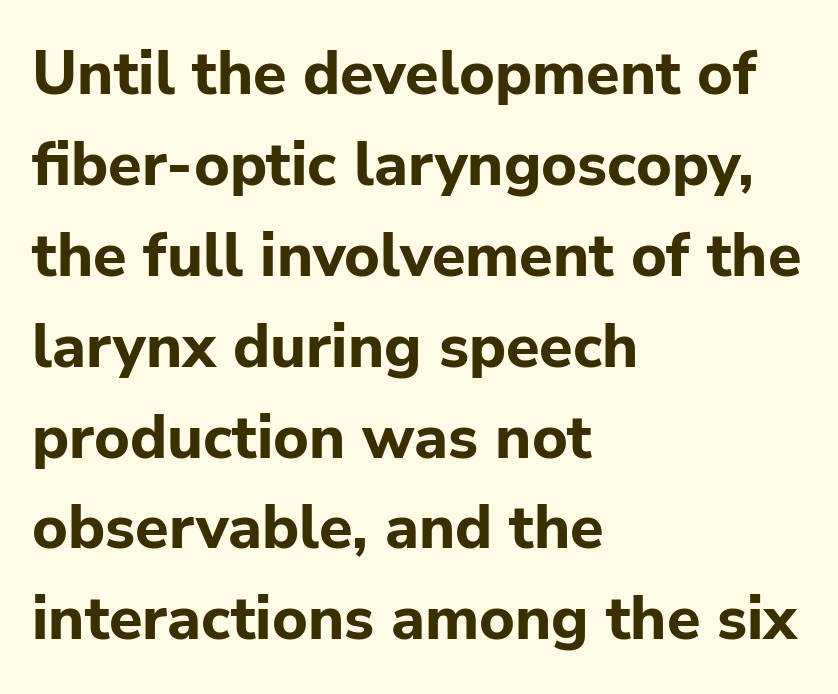
Q: Is the text bold? A: Yes.
Q: Is the text italic (slanted)? A: No, it is upright.
Q: Is the typeface a serif or a sans-serif typeface? A: Sans-serif.
Q: Is the text underlined? A: No.
Q: How is the paragraph aligned? A: Left-aligned.
Q: Is the spacing between letters normal or unusually wide? A: Normal.
Q: Is the spacing between lines tight, normal or loose? A: Normal.
Q: Width (condensed, normal, or wide)? A: Normal.
Q: Stroke contrast? A: Low.
Q: x-height? A: Medium.
Q: Monospaced? A: No.
